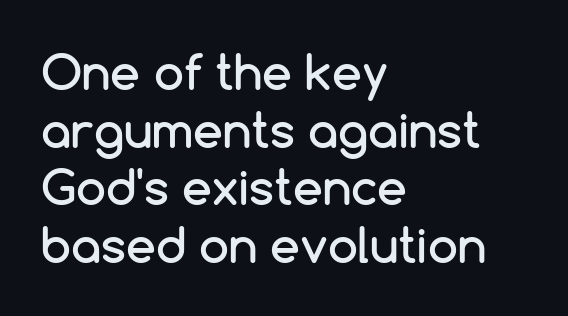
Stroke terminals: plain, sans-serif. This sample has the flowing, uneven cadence of proportional lettering. This is the regular roman posture of the typeface. How are the letters spaced? Ordinarily, with no added tracking.
